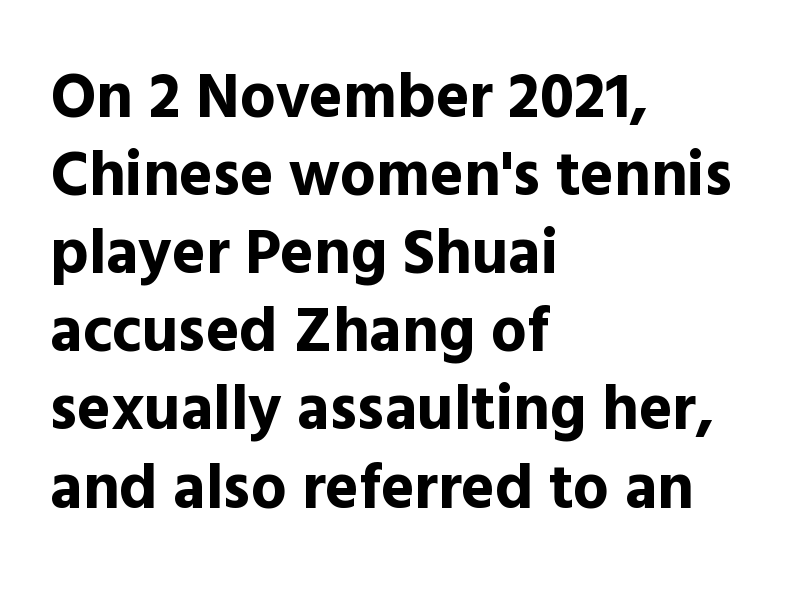
Q: Is the text bold? A: Yes.
Q: Is the text italic (slanted)? A: No, it is upright.
Q: Is the typeface a serif or a sans-serif typeface? A: Sans-serif.
Q: Is the text underlined? A: No.
Q: How is the paragraph aligned? A: Left-aligned.
Q: Is the spacing between letters normal or unusually wide? A: Normal.
Q: Width (condensed, normal, or wide)? A: Normal.
Q: x-height? A: Medium.
Q: Monospaced? A: No.
